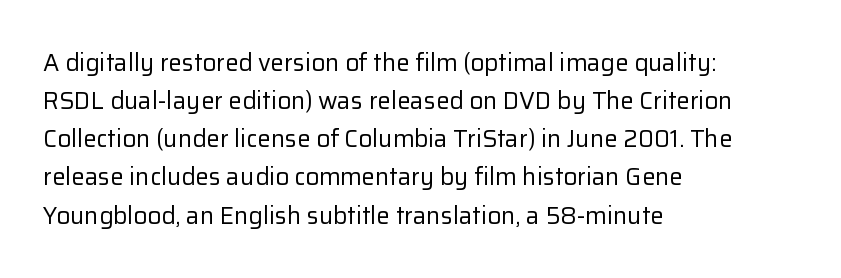
Q: Is the text bold? A: No.
Q: Is the text italic (slanted)? A: No, it is upright.
Q: Is the text underlined? A: No.
Q: How is the paragraph aligned? A: Left-aligned.
Q: Is the spacing between letters normal or unusually wide? A: Normal.
Q: Is the spacing between lines tight, normal or loose? A: Normal.
